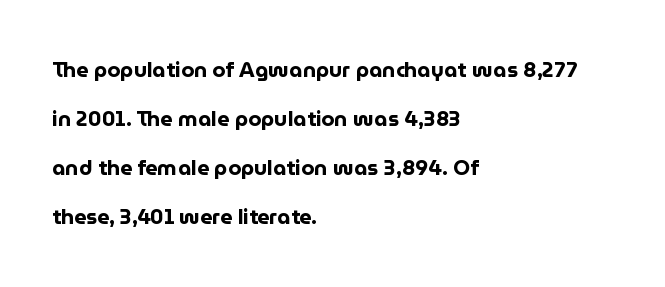
Whoever set this chose breathing room over compactness in the vertical rhythm. On the weight axis this lands at bold, roughly 700. Vertical strokes here are truly vertical. The glyphs are unaccompanied by any horizontal stroke below them.
